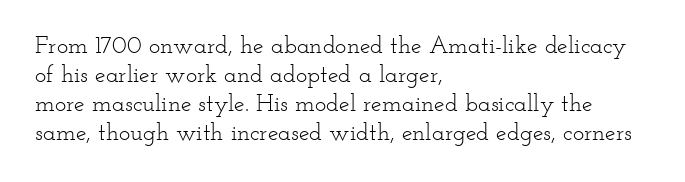
{"italic": "no", "bold": "no", "underline": "no", "align": "left", "line_spacing_ratio": 1.21, "letter_spacing": "normal", "letter_spacing_em": 0.0, "glyph_px": 24}
